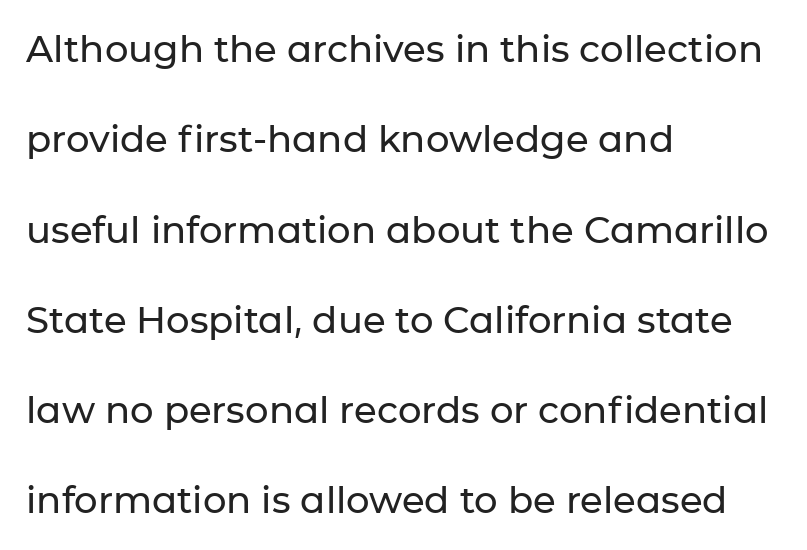
The image shows 37 px sans-serif type, upright; set left-aligned, loose line spacing (2.44x), normal letter spacing, not underlined; low stroke contrast and a medium x-height.
